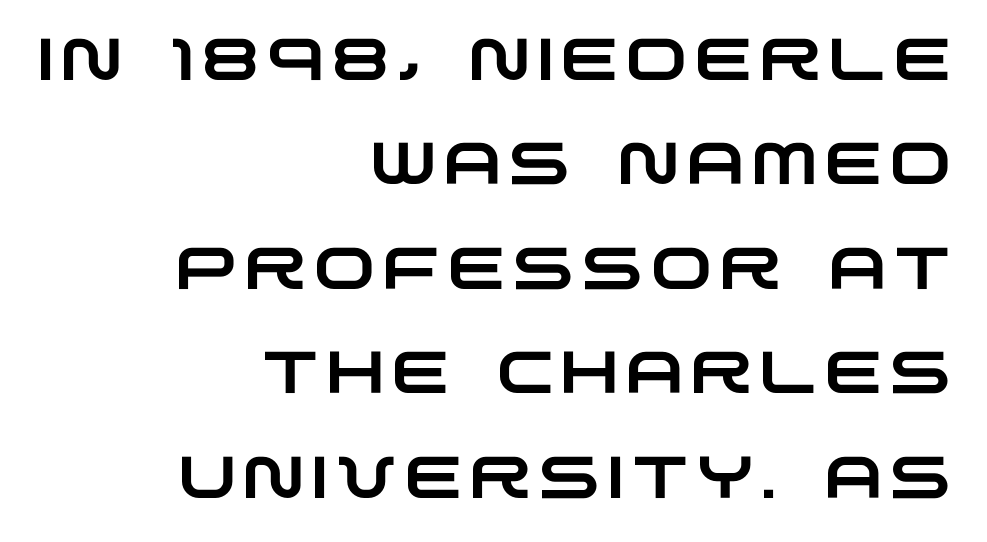
Q: Is the typeface a serif or a sans-serif typeface? A: Sans-serif.
Q: Is the text underlined? A: No.
Q: How is the paragraph aligned? A: Right-aligned.
Q: Width (condensed, normal, or wide)? A: Wide.
Q: Stroke contrast? A: Low.
Q: x-height? A: Large.
Q: Monospaced? A: No.
